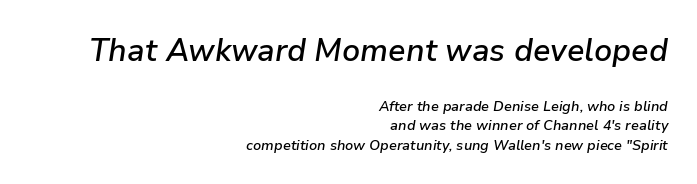
Is this a fixed-width face? No — the glyphs have proportional, varying widths. These lines stack with their right ends in a neat column. The composition opens big and finishes small. A fair bit of extra ink — the face is semibold, not bold.
